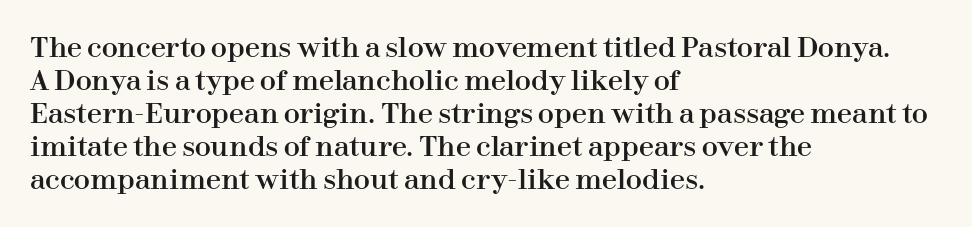
Q: Is the text italic (slanted)? A: No, it is upright.
Q: Is the text underlined? A: No.
Q: How is the paragraph aligned? A: Left-aligned.
Q: Is the spacing between letters normal or unusually wide? A: Normal.
